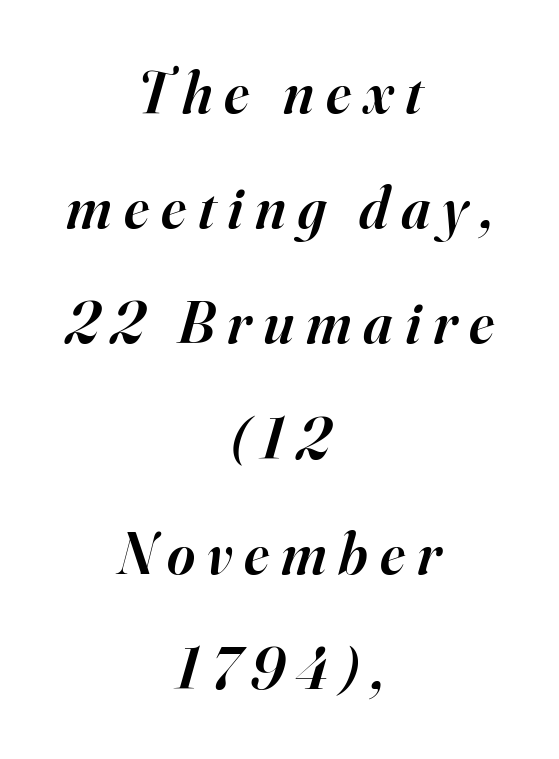
{"serif": "yes", "italic": "yes", "lean": "right", "slant_degrees": 16, "bold": "semi", "weight": "semibold", "width": "normal", "stroke_contrast": "high", "x_height": "small", "monospaced": "no", "underline": "no", "align": "center", "line_spacing": "loose", "line_spacing_ratio": 1.92, "letter_spacing": "wide", "letter_spacing_em": 0.2, "glyph_px": 60}
